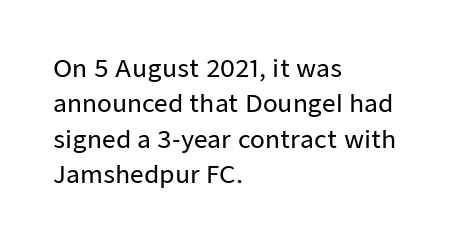
Q: Is the text italic (slanted)? A: No, it is upright.
Q: Is the text underlined? A: No.
Q: How is the paragraph aligned? A: Left-aligned.
Q: Is the spacing between letters normal or unusually wide? A: Normal.
Q: Is the spacing between lines tight, normal or loose? A: Normal.
